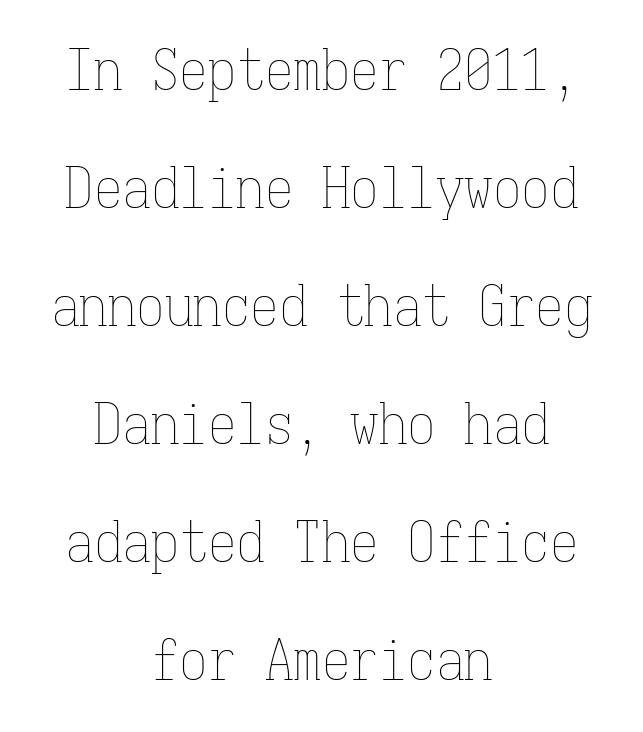
{"italic": "no", "bold": "no", "weight": "thin", "width": "condensed", "stroke_contrast": "low", "x_height": "medium", "monospaced": "yes", "underline": "no", "align": "center", "line_spacing": "loose", "line_spacing_ratio": 2.07, "letter_spacing": "normal", "letter_spacing_em": 0.0, "glyph_px": 57}
